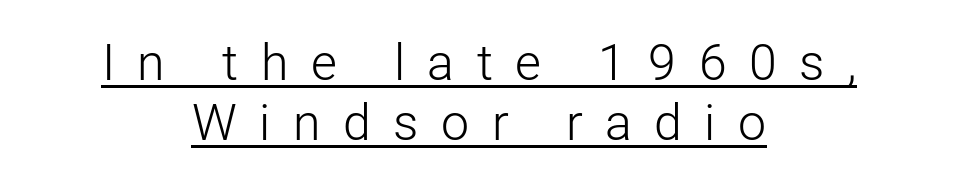
{"serif": "no", "italic": "no", "bold": "no", "weight": "light", "width": "normal", "stroke_contrast": "low", "x_height": "medium", "monospaced": "no", "underline": "yes", "align": "center", "line_spacing_ratio": 1.2, "letter_spacing": "wide", "letter_spacing_em": 0.45, "glyph_px": 50}
